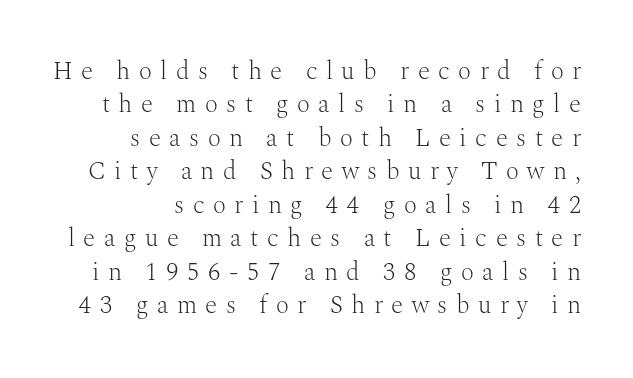
Q: Is the text bold? A: No.
Q: Is the text italic (slanted)? A: No, it is upright.
Q: Is the text underlined? A: No.
Q: Is the spacing between letters normal or unusually wide? A: Unusually wide.
Q: Is the spacing between lines tight, normal or loose? A: Normal.
